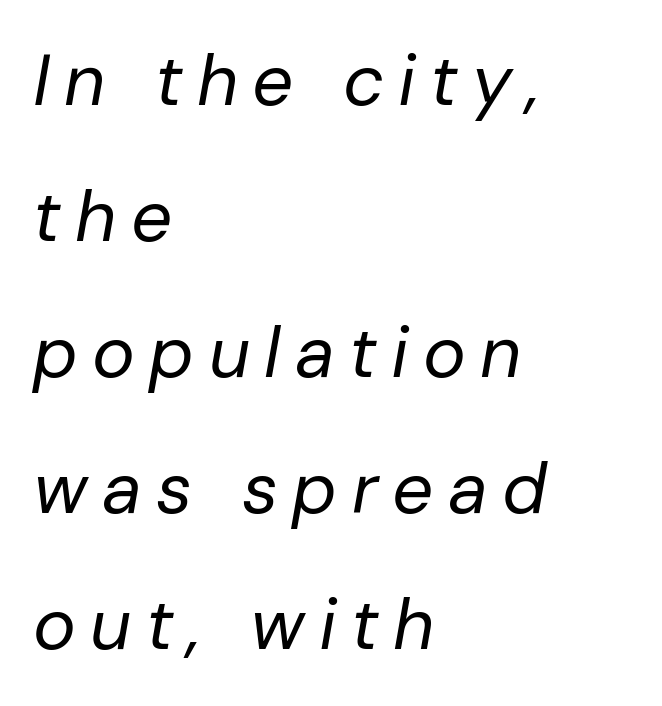
{"italic": "yes", "lean": "right", "slant_degrees": 10, "bold": "no", "weight": "regular", "width": "normal", "stroke_contrast": "low", "x_height": "medium", "monospaced": "no", "underline": "no", "align": "left", "line_spacing_ratio": 1.89, "letter_spacing": "wide", "letter_spacing_em": 0.2, "glyph_px": 72}
